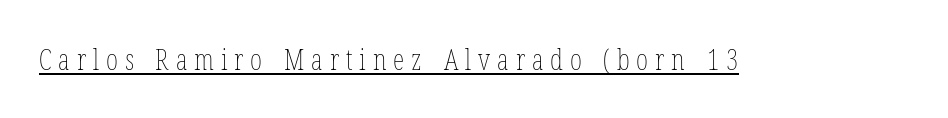
Someone cranked the tracking dial way up on this one. Weight: not bold — regular or lighter. The glyphs are accompanied by a horizontal stroke just below them. The face used here is proportionally spaced, like ordinary book or web type. You can tell it's not italic because the verticals are truly vertical.
